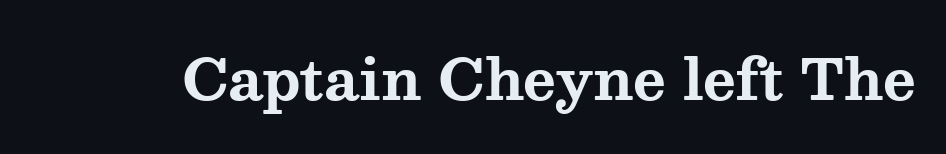
{"serif": "yes", "italic": "no", "bold": "yes", "weight": "bold", "width": "wide", "stroke_contrast": "medium", "x_height": "medium", "monospaced": "no", "underline": "no", "letter_spacing": "normal", "letter_spacing_em": 0.0, "glyph_px": 56}
